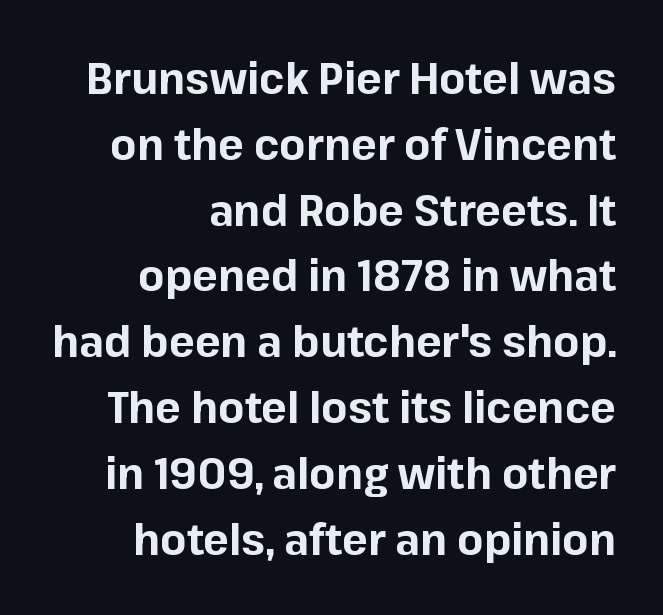
{"serif": "no", "italic": "no", "bold": "yes", "weight": "bold", "width": "normal", "stroke_contrast": "low", "x_height": "medium", "monospaced": "no", "underline": "no", "align": "right", "line_spacing": "normal", "line_spacing_ratio": 1.53, "letter_spacing": "normal", "letter_spacing_em": 0.0, "glyph_px": 43}
